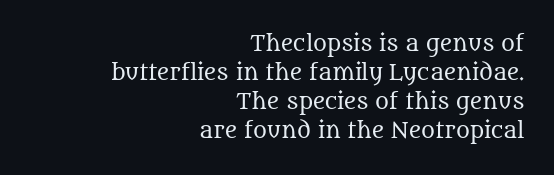
{"italic": "no", "bold": "no", "underline": "no", "align": "right", "line_spacing": "normal", "line_spacing_ratio": 1.38, "letter_spacing": "normal", "letter_spacing_em": 0.0, "glyph_px": 21}
